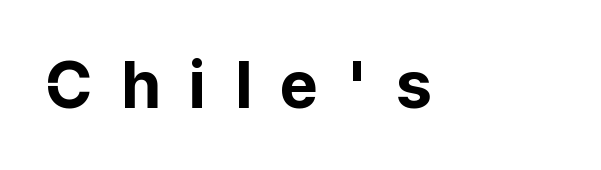
{"serif": "no", "italic": "no", "bold": "yes", "weight": "bold", "width": "normal", "stroke_contrast": "low", "x_height": "medium", "monospaced": "no", "underline": "no", "letter_spacing": "wide", "letter_spacing_em": 0.47, "glyph_px": 64}
